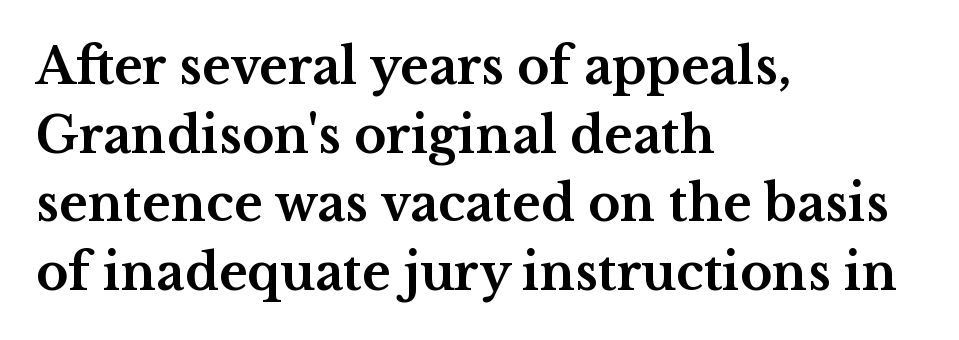
You could not count columns in this text — the font is proportionally spaced. Where is the straight margin? On the left. This rendering features lettering with no underline. Glyph-to-glyph distance matches everyday printed text. Regular leading.
